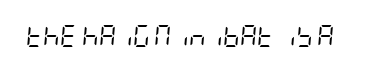
The image shows 21 px text type, italic (leaning right); set normal letter spacing, not underlined.
